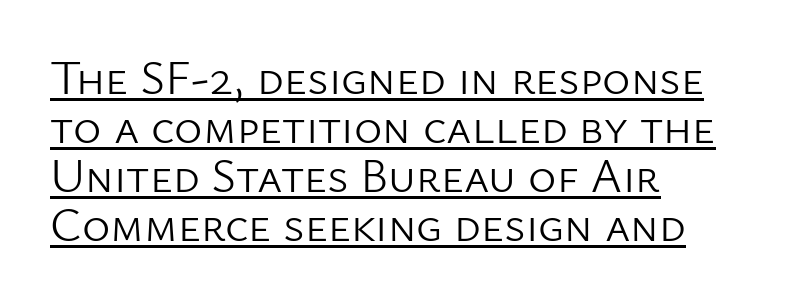
Q: Is the text bold? A: No.
Q: Is the text italic (slanted)? A: No, it is upright.
Q: Is the typeface a serif or a sans-serif typeface? A: Sans-serif.
Q: Is the text underlined? A: Yes.
Q: How is the paragraph aligned? A: Left-aligned.
Q: Is the spacing between letters normal or unusually wide? A: Normal.
Q: Is the spacing between lines tight, normal or loose? A: Tight.
Q: Width (condensed, normal, or wide)? A: Normal.
Q: Stroke contrast? A: Low.
Q: x-height? A: Medium.
Q: Monospaced? A: No.
